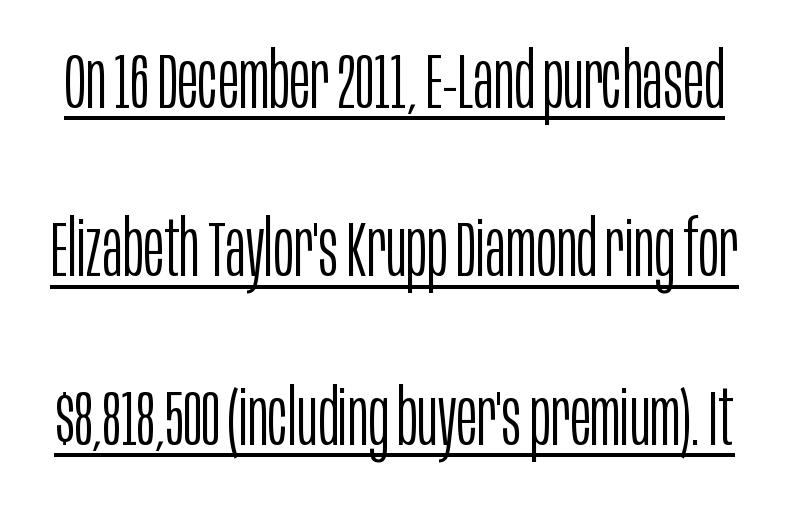
This sample has the flowing, uneven cadence of proportional lettering. These glyphs show unthickened strokes, regular width or finer. The designer dialed line spacing up above the default. The rendering shows plain stroke endings on the letterforms — a sans-serif design. Does a line run under the words? Yes, clearly.
